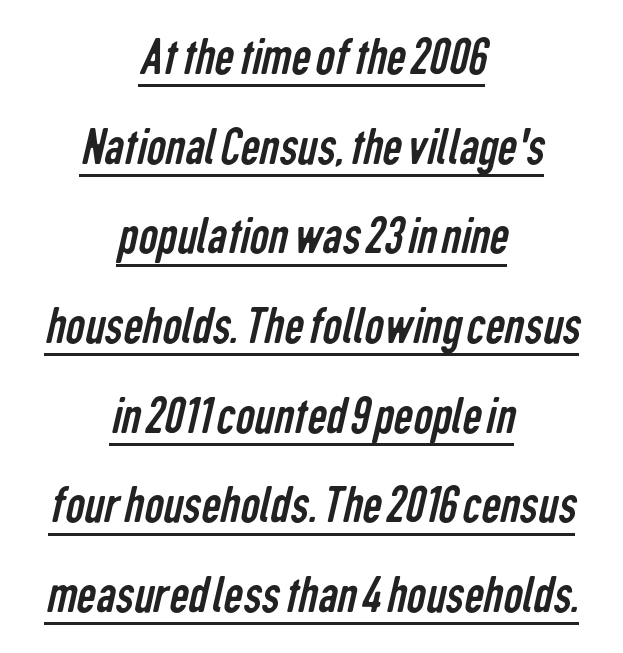
Horizontally, the lines are justified to the midpoint only. A normal amount of white space separates one row of letters from the next. This rendering features underlined lettering. Weight: not bold — regular or lighter. Spacing verdict: proportional, widths tailored to each character. This is sans-serif lettering, the kind often seen on screens and signage.
